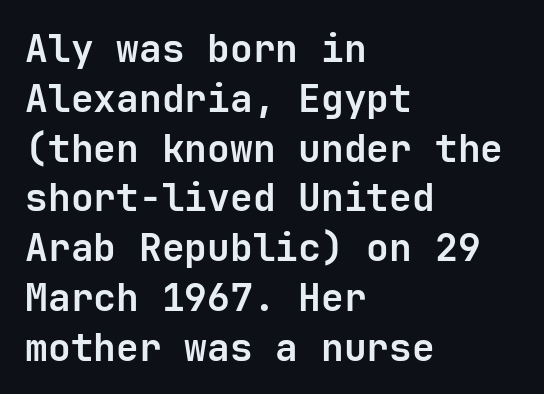
{"serif": "no", "italic": "no", "bold": "yes", "weight": "semibold", "width": "normal", "stroke_contrast": "low", "x_height": "medium", "underline": "no", "align": "left", "line_spacing": "normal", "line_spacing_ratio": 1.31, "letter_spacing": "normal", "letter_spacing_em": 0.0, "glyph_px": 38}
